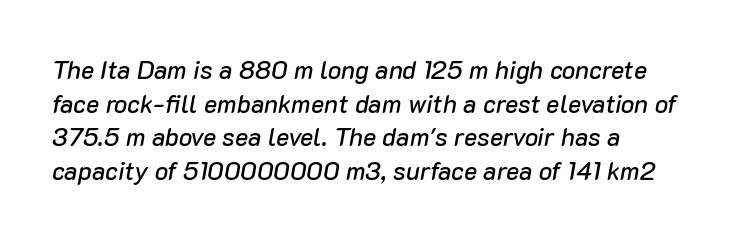
{"italic": "yes", "lean": "right", "slant_degrees": 10, "underline": "no", "line_spacing": "normal", "line_spacing_ratio": 1.35, "letter_spacing": "normal", "letter_spacing_em": 0.0, "glyph_px": 25}
